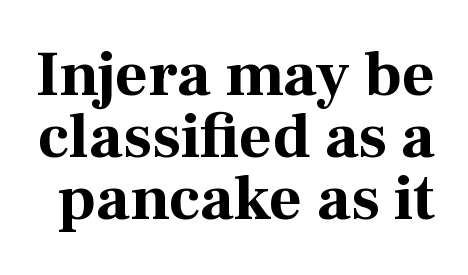
The image shows 64 px bold serif type, upright; set tight line spacing (0.97x), normal letter spacing, not underlined; medium stroke contrast and a medium x-height.
